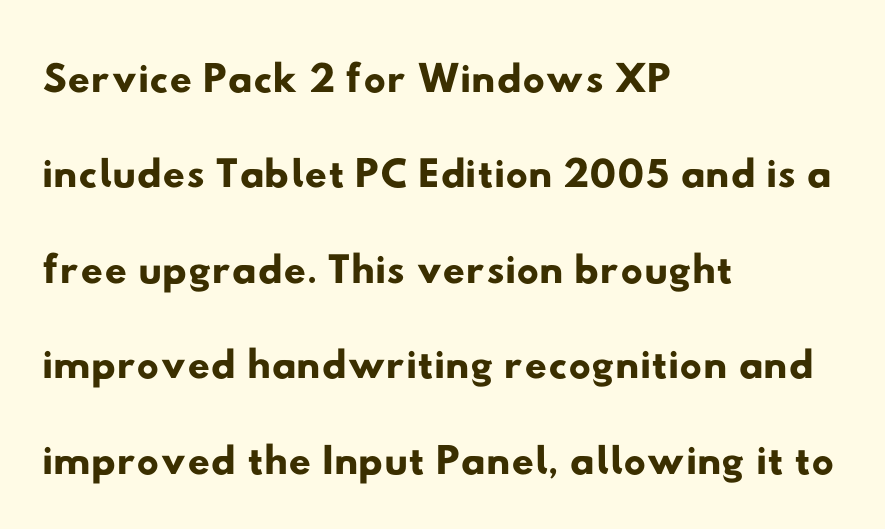
Look at the bottom of the vertical strokes: they stop flat, with no serifs. Does extra space separate the letters? No, they use regular spacing. Compared with a centered layout, this one pins lines to the left instead. Only glyphs here, with clear space below each row. The passage shown stacks its lines at a standard gap. The face used here is proportionally spaced, like ordinary book or web type.
